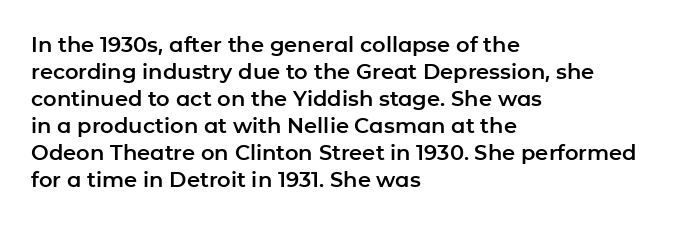
Q: Is the text italic (slanted)? A: No, it is upright.
Q: Is the text underlined? A: No.
Q: How is the paragraph aligned? A: Left-aligned.
Q: Is the spacing between letters normal or unusually wide? A: Normal.
Q: Is the spacing between lines tight, normal or loose? A: Normal.
